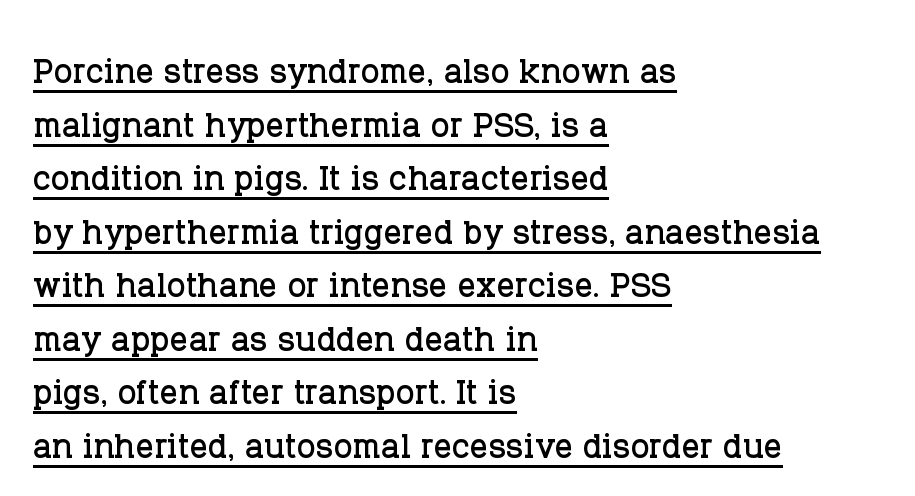
The sample's only ornament is a line tracing under the words. The horizontal fit of the characters is conventional and even. Do the characters align in a grid? No, the font is proportional. Ordinary non-slanted type is in use. Short and long lines alike share a common starting point at left.
